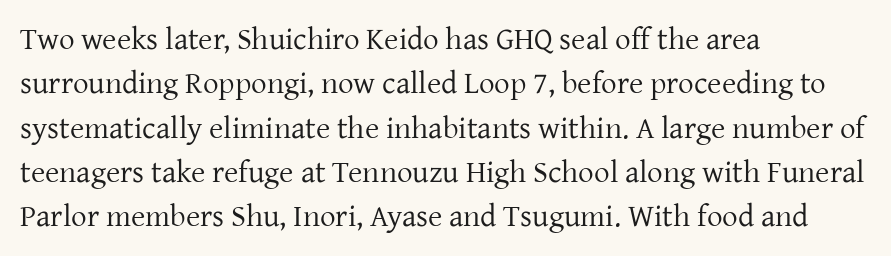
{"serif": "yes", "italic": "no", "bold": "no", "weight": "regular", "width": "normal", "stroke_contrast": "low", "x_height": "medium", "monospaced": "no", "underline": "no", "align": "left", "line_spacing": "normal", "line_spacing_ratio": 1.43, "letter_spacing": "normal", "letter_spacing_em": 0.0, "glyph_px": 31}
